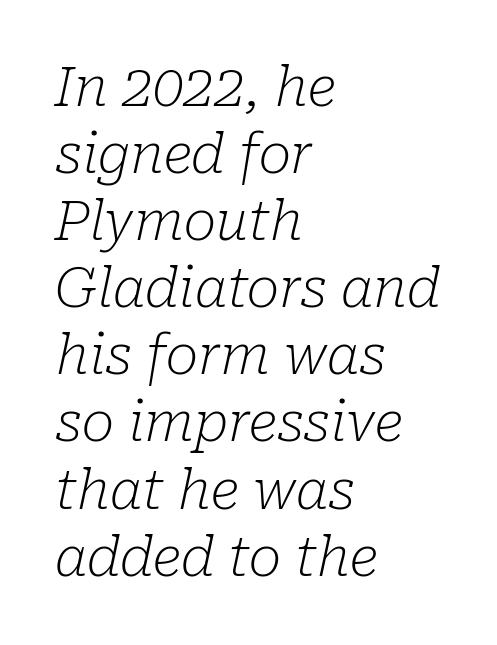
Q: Is the text bold? A: No.
Q: Is the text italic (slanted)? A: Yes, it leans right by about 10 degrees.
Q: Is the typeface a serif or a sans-serif typeface? A: Serif.
Q: Is the text underlined? A: No.
Q: How is the paragraph aligned? A: Left-aligned.
Q: Is the spacing between letters normal or unusually wide? A: Normal.
Q: Width (condensed, normal, or wide)? A: Normal.
Q: Stroke contrast? A: Low.
Q: x-height? A: Medium.
Q: Monospaced? A: No.
